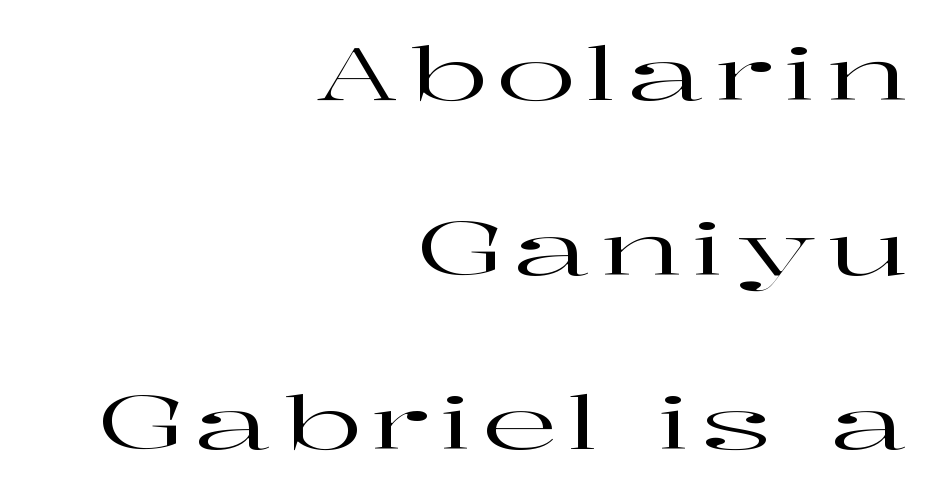
Does the lettering tilt? It doesn't — this is upright. Descenders hang freely into open space. A student would call this right alignment; a typographer would say flush right, rag left. The passage shown is typeset with a serif family.
